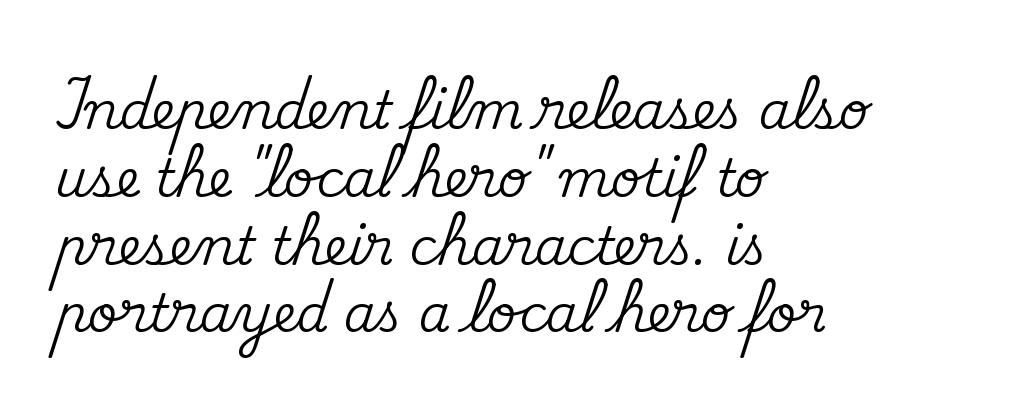
{"serif": "yes", "width": "normal", "stroke_contrast": "medium", "x_height": "small", "monospaced": "no", "underline": "no", "align": "left", "line_spacing": "normal", "line_spacing_ratio": 1.33, "letter_spacing": "normal", "letter_spacing_em": 0.0, "glyph_px": 51}
